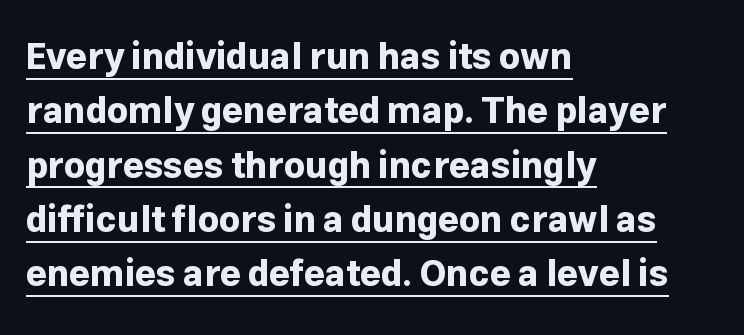
Look at the stroke-to-counter ratio: heavy, a bold. One-word summary of the alignment: left. A baseline rule has been typeset under these characters. You could not count columns in this text — the font is proportionally spaced. No italicization has been applied; the sample stays upright. Compared with typical paragraphs, the rows here are spaced about the same.
